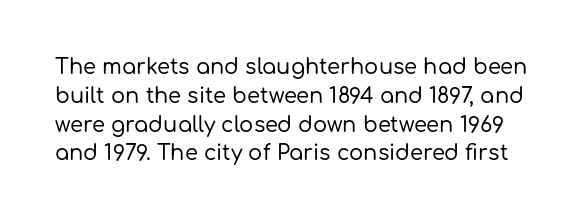
Q: Is the text italic (slanted)? A: No, it is upright.
Q: Is the text underlined? A: No.
Q: Is the spacing between letters normal or unusually wide? A: Normal.
Q: Is the spacing between lines tight, normal or loose? A: Normal.
